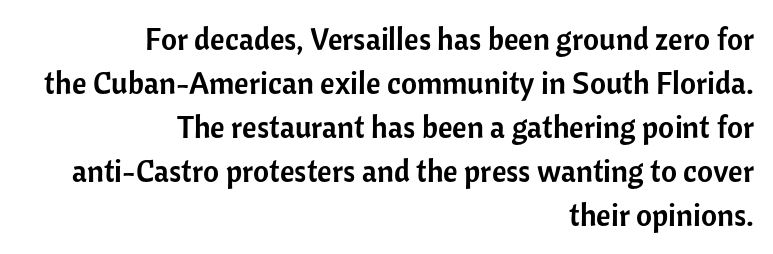
{"serif": "no", "italic": "no", "width": "normal", "stroke_contrast": "low", "x_height": "medium", "monospaced": "no", "underline": "no", "align": "right", "line_spacing": "normal", "line_spacing_ratio": 1.42, "letter_spacing": "normal", "letter_spacing_em": 0.0, "glyph_px": 31}
